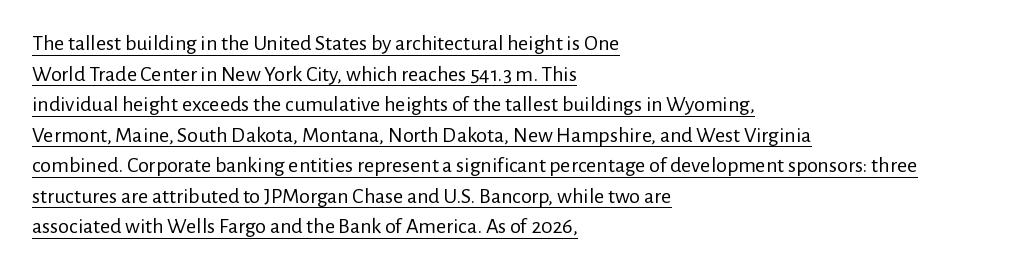
The image shows 22 px text type, upright; set left-aligned, normal line spacing (1.39x), normal letter spacing, underlined.
